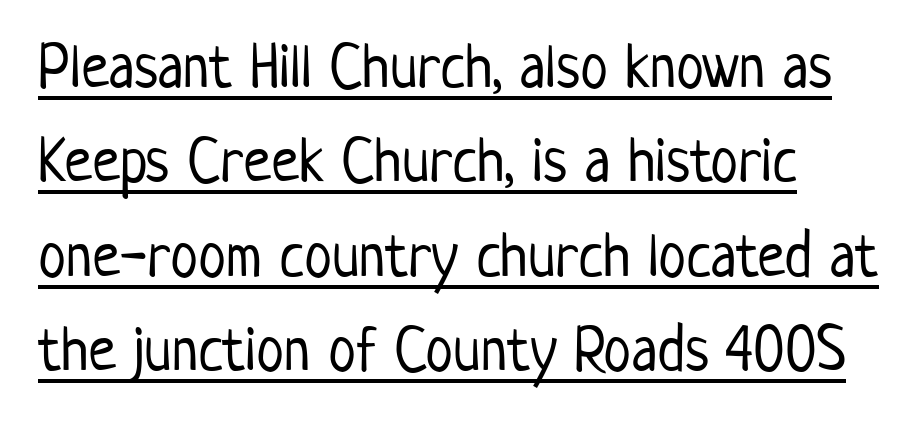
{"serif": "no", "italic": "no", "bold": "no", "weight": "light", "width": "condensed", "stroke_contrast": "low", "x_height": "medium", "monospaced": "no", "underline": "yes", "align": "left", "line_spacing": "normal", "line_spacing_ratio": 1.5, "letter_spacing": "normal", "letter_spacing_em": 0.0, "glyph_px": 63}
